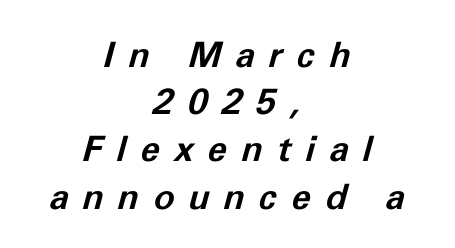
The image shows 35 px bold type, italic (leaning right); set centered, normal line spacing (1.35x), unusually wide letter spacing (+0.41 em), not underlined; low stroke contrast and a medium x-height.
